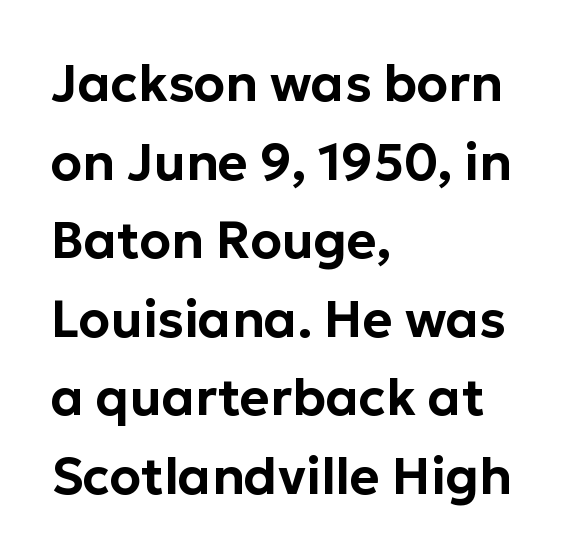
Q: Is the text italic (slanted)? A: No, it is upright.
Q: Is the typeface a serif or a sans-serif typeface? A: Sans-serif.
Q: Is the text underlined? A: No.
Q: How is the paragraph aligned? A: Left-aligned.
Q: Is the spacing between letters normal or unusually wide? A: Normal.
Q: Is the spacing between lines tight, normal or loose? A: Normal.
Q: Width (condensed, normal, or wide)? A: Normal.
Q: Stroke contrast? A: Low.
Q: x-height? A: Medium.
Q: Monospaced? A: No.
